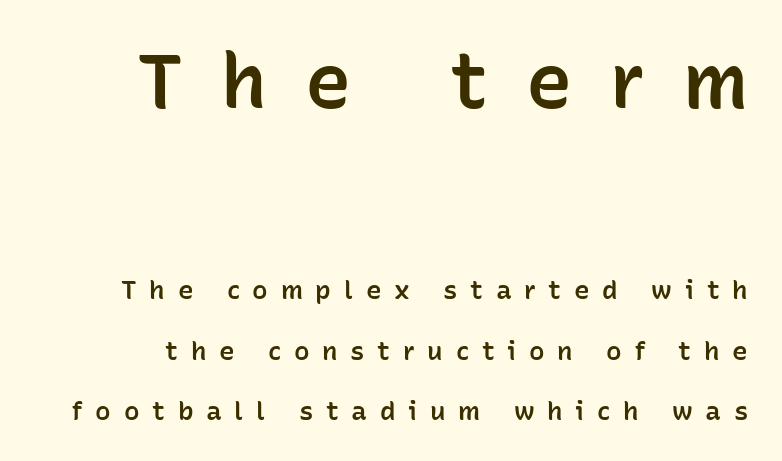
{"serif": "no", "italic": "no", "bold": "semi", "weight": "semibold", "width": "normal", "stroke_contrast": "low", "x_height": "medium", "monospaced": "no", "underline": "no", "line_spacing": "loose", "line_spacing_ratio": 2.32, "letter_spacing": "wide", "letter_spacing_em": 0.49, "larger_block": "first", "size_ratio": 2.96, "glyph_px": 77}
